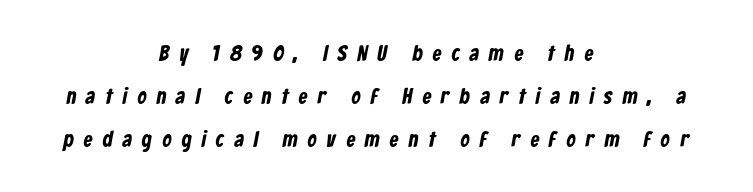
Q: Is the text underlined? A: No.
Q: How is the paragraph aligned? A: Centered.
Q: Is the spacing between letters normal or unusually wide? A: Unusually wide.
Q: Is the spacing between lines tight, normal or loose? A: Loose.
